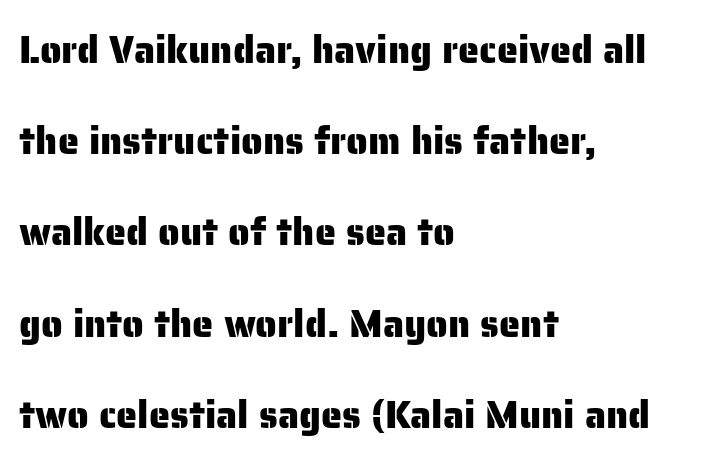
Q: Is the text italic (slanted)? A: No, it is upright.
Q: Is the typeface a serif or a sans-serif typeface? A: Sans-serif.
Q: Is the text underlined? A: No.
Q: How is the paragraph aligned? A: Left-aligned.
Q: Is the spacing between letters normal or unusually wide? A: Normal.
Q: Is the spacing between lines tight, normal or loose? A: Loose.
Q: Width (condensed, normal, or wide)? A: Normal.
Q: Stroke contrast? A: Low.
Q: x-height? A: Medium.
Q: Monospaced? A: No.
